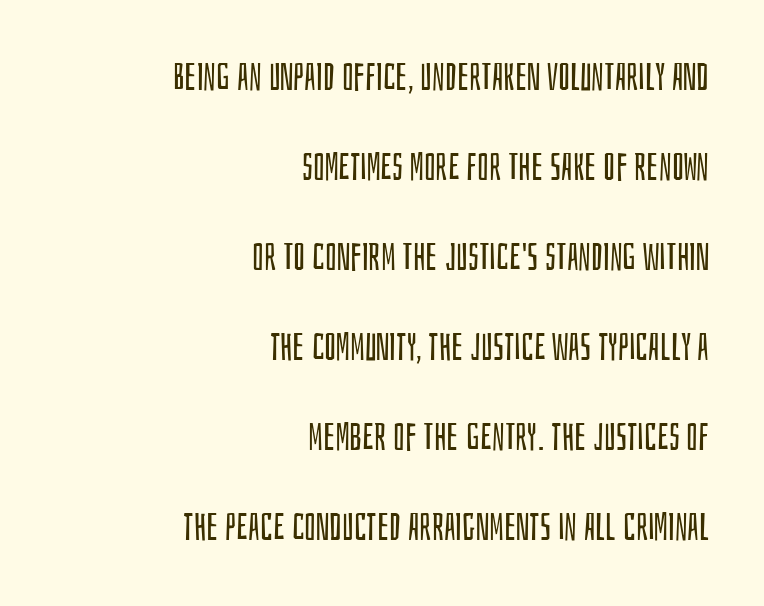
The image shows 38 px regular-weight, condensed sans-serif type, upright; set right-aligned, loose line spacing (2.37x), normal letter spacing, not underlined; low stroke contrast and a large x-height.
